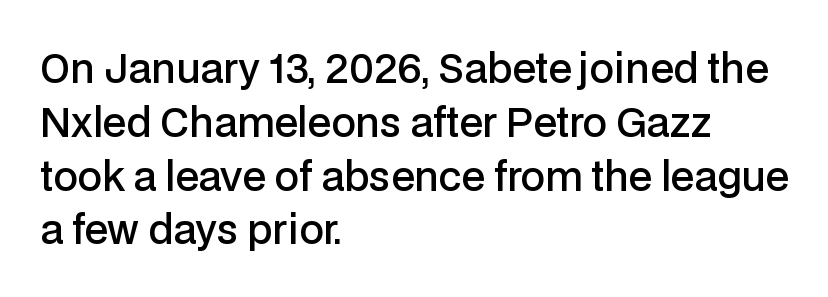
Caption: semibold face, moderately heavy strokes. Plain, unruled lines of type. You could not count columns in this text — the font is proportionally spaced. Serifs: no, the terminals of the letterforms are clean.
